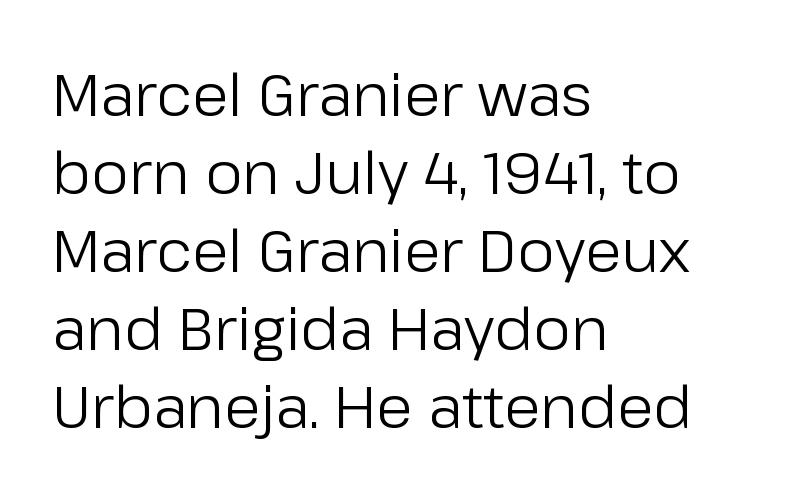
{"serif": "no", "italic": "no", "bold": "no", "weight": "regular", "width": "normal", "stroke_contrast": "low", "x_height": "medium", "monospaced": "no", "underline": "no", "align": "left", "line_spacing": "normal", "line_spacing_ratio": 1.32, "letter_spacing": "normal", "letter_spacing_em": 0.0, "glyph_px": 59}
